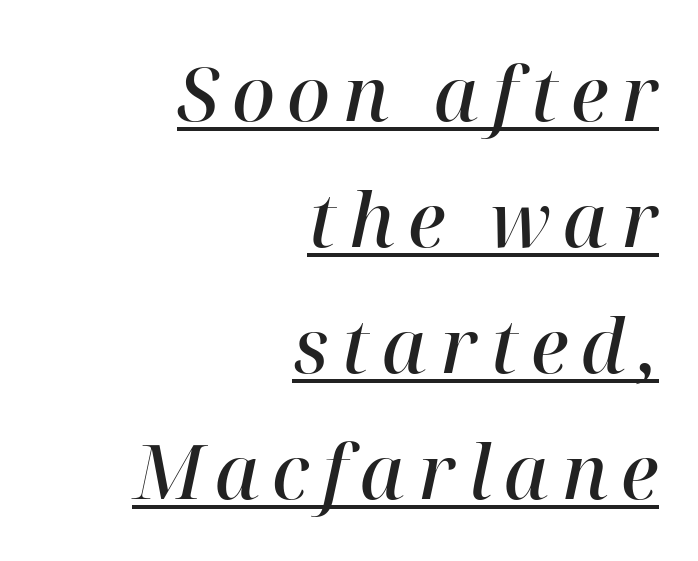
Q: Is the text bold? A: Semi-bold.
Q: Is the text italic (slanted)? A: Yes, it leans right by about 12 degrees.
Q: Is the typeface a serif or a sans-serif typeface? A: Serif.
Q: Is the text underlined? A: Yes.
Q: How is the paragraph aligned? A: Right-aligned.
Q: Is the spacing between lines tight, normal or loose? A: Normal.
Q: Width (condensed, normal, or wide)? A: Normal.
Q: Stroke contrast? A: High.
Q: x-height? A: Medium.
Q: Monospaced? A: No.
